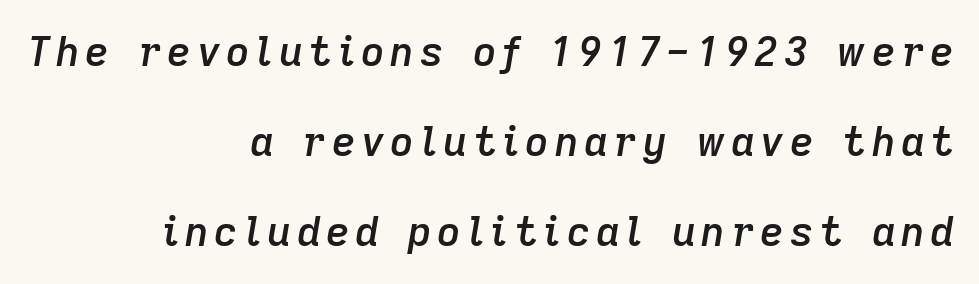
Q: Is the text bold? A: Semi-bold.
Q: Is the text italic (slanted)? A: Yes, it leans right by about 9 degrees.
Q: Is the text underlined? A: No.
Q: How is the paragraph aligned? A: Right-aligned.
Q: Is the spacing between lines tight, normal or loose? A: Loose.
Q: Width (condensed, normal, or wide)? A: Normal.
Q: Stroke contrast? A: Low.
Q: x-height? A: Medium.
Q: Monospaced? A: No.
